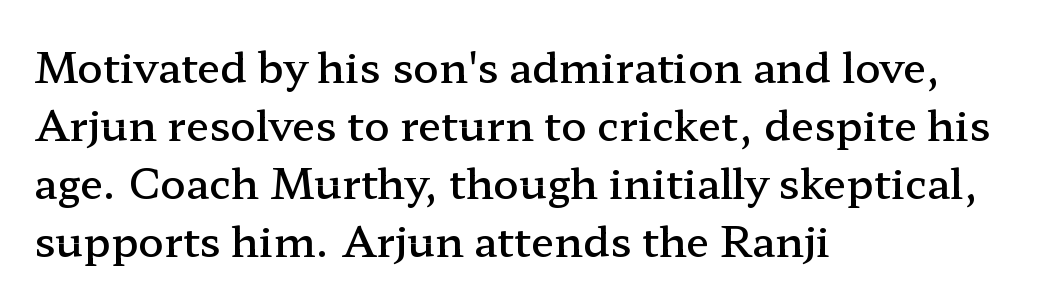
Q: Is the text bold? A: Semi-bold.
Q: Is the text italic (slanted)? A: No, it is upright.
Q: Is the typeface a serif or a sans-serif typeface? A: Serif.
Q: Is the text underlined? A: No.
Q: How is the paragraph aligned? A: Left-aligned.
Q: Is the spacing between letters normal or unusually wide? A: Normal.
Q: Is the spacing between lines tight, normal or loose? A: Normal.
Q: Width (condensed, normal, or wide)? A: Wide.
Q: Stroke contrast? A: Low.
Q: x-height? A: Medium.
Q: Monospaced? A: No.
